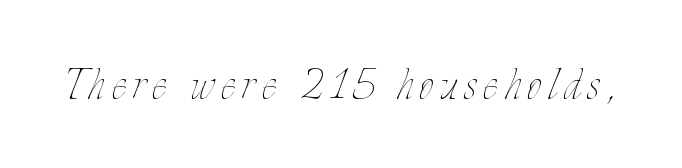
{"bold": "no", "weight": "thin", "width": "condensed", "stroke_contrast": "low", "x_height": "small", "monospaced": "no", "underline": "no", "glyph_px": 56}
